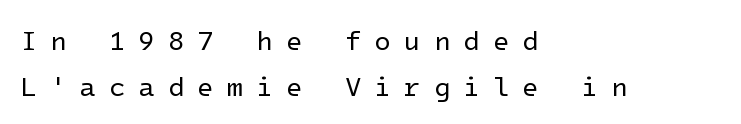
The image shows 27 px text type, upright; set left-aligned, normal line spacing (1.69x), unusually wide letter spacing (+0.48 em), not underlined.
